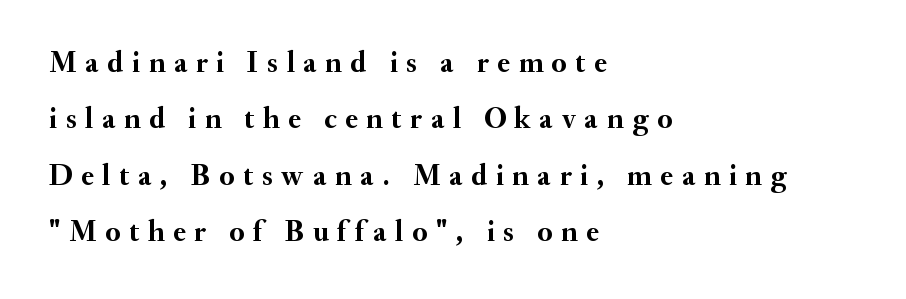
Q: Is the text bold? A: Yes.
Q: Is the text italic (slanted)? A: No, it is upright.
Q: Is the typeface a serif or a sans-serif typeface? A: Serif.
Q: Is the text underlined? A: No.
Q: How is the paragraph aligned? A: Left-aligned.
Q: Is the spacing between letters normal or unusually wide? A: Unusually wide.
Q: Width (condensed, normal, or wide)? A: Normal.
Q: Stroke contrast? A: Medium.
Q: x-height? A: Small.
Q: Monospaced? A: No.
